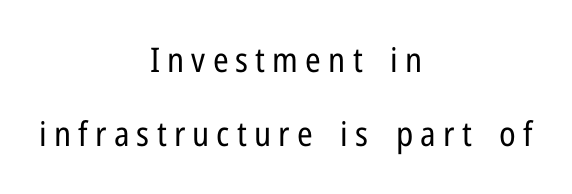
Q: Is the text bold? A: No.
Q: Is the text italic (slanted)? A: No, it is upright.
Q: Is the typeface a serif or a sans-serif typeface? A: Sans-serif.
Q: Is the text underlined? A: No.
Q: How is the paragraph aligned? A: Centered.
Q: Is the spacing between letters normal or unusually wide? A: Unusually wide.
Q: Is the spacing between lines tight, normal or loose? A: Loose.
Q: Width (condensed, normal, or wide)? A: Condensed.
Q: Stroke contrast? A: Low.
Q: x-height? A: Medium.
Q: Monospaced? A: No.
